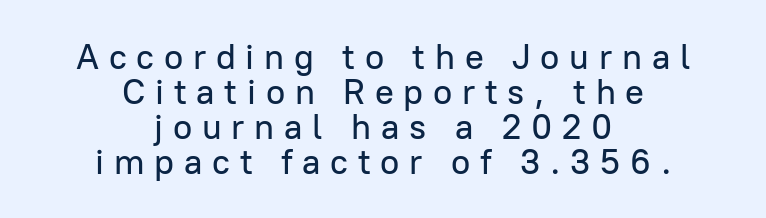
Q: Is the text italic (slanted)? A: No, it is upright.
Q: Is the typeface a serif or a sans-serif typeface? A: Sans-serif.
Q: Is the text underlined? A: No.
Q: How is the paragraph aligned? A: Centered.
Q: Is the spacing between letters normal or unusually wide? A: Unusually wide.
Q: Is the spacing between lines tight, normal or loose? A: Tight.
Q: Width (condensed, normal, or wide)? A: Normal.
Q: Stroke contrast? A: Low.
Q: x-height? A: Medium.
Q: Monospaced? A: No.
